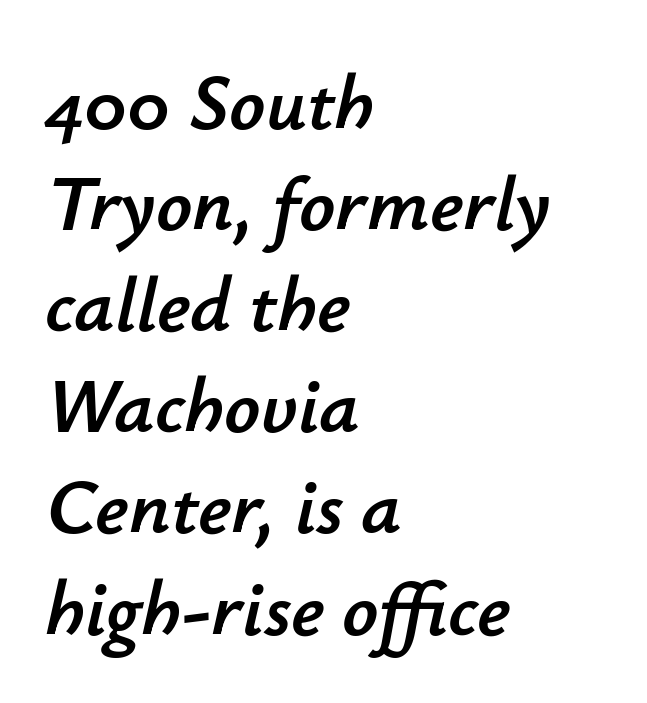
{"italic": "yes", "lean": "right", "slant_degrees": 12, "width": "normal", "stroke_contrast": "low", "x_height": "small", "monospaced": "no", "underline": "no", "align": "left", "line_spacing": "normal", "line_spacing_ratio": 1.28, "letter_spacing": "normal", "letter_spacing_em": 0.0, "glyph_px": 79}
